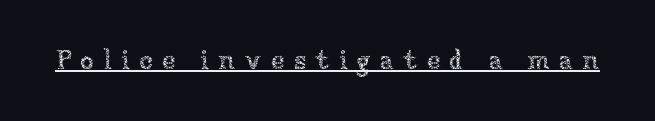
How are the letters spaced? Widely, with obvious added tracking. This sample carries an underscore along the baseline area. Varying glyph widths throughout — classic text-font behaviour. The strokes are not fattened; the text isn't bold. Posture: vertical.
